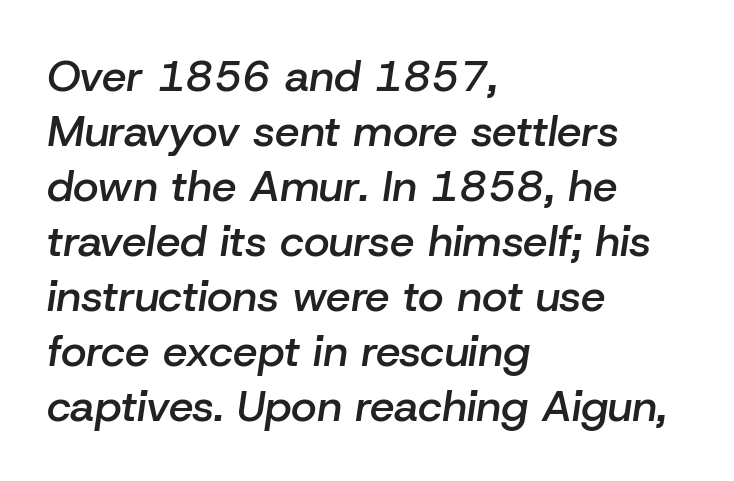
{"italic": "yes", "lean": "right", "slant_degrees": 8, "bold": "semi", "weight": "semibold", "width": "normal", "stroke_contrast": "low", "x_height": "medium", "monospaced": "no", "underline": "no", "align": "left", "line_spacing": "normal", "line_spacing_ratio": 1.25, "letter_spacing": "normal", "letter_spacing_em": 0.0, "glyph_px": 44}
